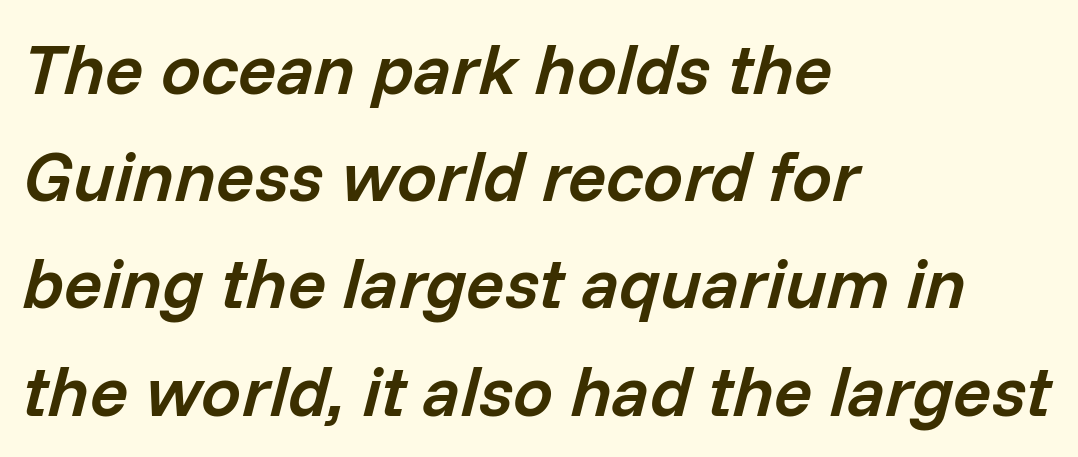
Each word holds together tightly as a unit, with standard inter-letter gaps. Varying glyph widths throughout — classic text-font behaviour. The lines sit at an ordinary, default distance from one another. Compared with a centered layout, this one pins lines to the left instead.
